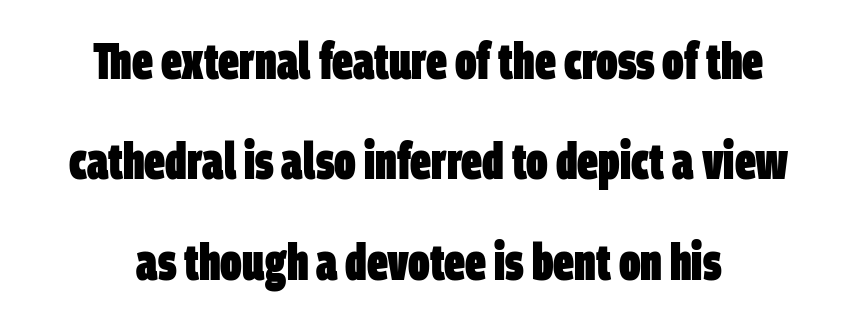
Q: Is the text bold? A: Yes.
Q: Is the typeface a serif or a sans-serif typeface? A: Sans-serif.
Q: Is the text underlined? A: No.
Q: How is the paragraph aligned? A: Centered.
Q: Is the spacing between letters normal or unusually wide? A: Normal.
Q: Is the spacing between lines tight, normal or loose? A: Loose.
Q: Width (condensed, normal, or wide)? A: Condensed.
Q: Stroke contrast? A: Low.
Q: x-height? A: Large.
Q: Monospaced? A: No.
